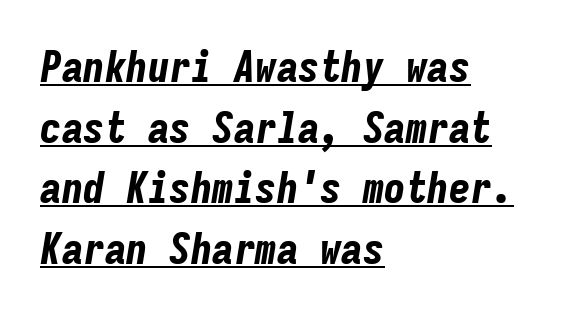
Students, note that the glyphs here touch the page at normal intervals. Here the designer chose a console-style face with uniform glyph widths. Does the copy run flush right? No — it runs flush left. What decoration does the sample have? An underline.
